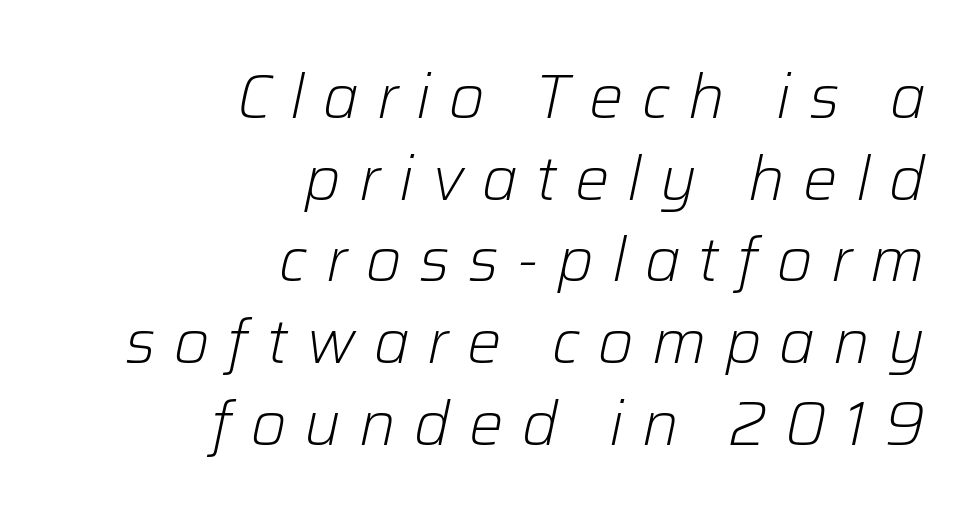
Compared with typical paragraphs, the rows here are spaced about the same. No chunkiness to these letters — they're not bold. When letters slant like this, we call the style italic. The lines are quadded right. Characters follow at a spacing far wider than the type designer built in. Lines of text with bare space underneath.
